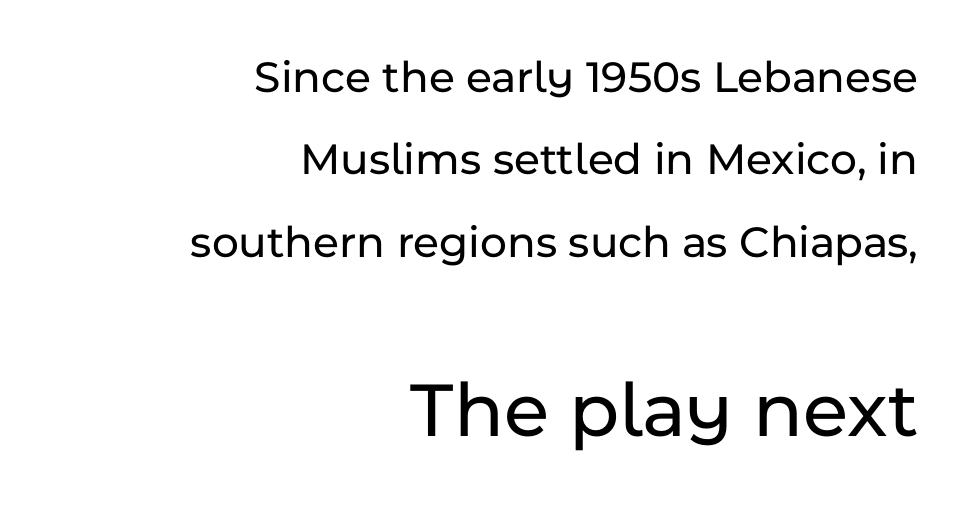
{"serif": "no", "italic": "no", "width": "normal", "stroke_contrast": "low", "x_height": "medium", "monospaced": "no", "underline": "no", "align": "right", "line_spacing_ratio": 1.79, "letter_spacing": "normal", "letter_spacing_em": 0.0, "larger_block": "second", "size_ratio": 1.74, "glyph_px": 80}
